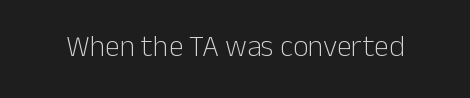
{"serif": "no", "italic": "no", "bold": "no", "weight": "light", "width": "normal", "stroke_contrast": "low", "x_height": "medium", "monospaced": "no", "underline": "no", "letter_spacing": "normal", "letter_spacing_em": 0.0, "glyph_px": 30}
